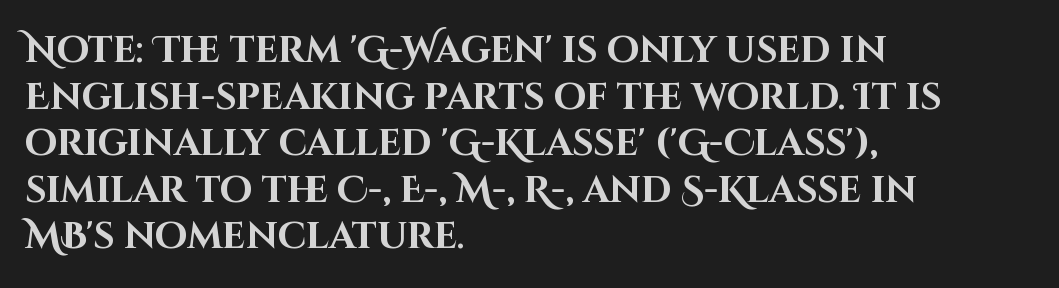
Q: Is the text bold? A: Yes.
Q: Is the text italic (slanted)? A: No, it is upright.
Q: Is the typeface a serif or a sans-serif typeface? A: Sans-serif.
Q: Is the text underlined? A: No.
Q: How is the paragraph aligned? A: Left-aligned.
Q: Is the spacing between letters normal or unusually wide? A: Normal.
Q: Is the spacing between lines tight, normal or loose? A: Normal.
Q: Width (condensed, normal, or wide)? A: Normal.
Q: Stroke contrast? A: High.
Q: x-height? A: Large.
Q: Monospaced? A: No.
